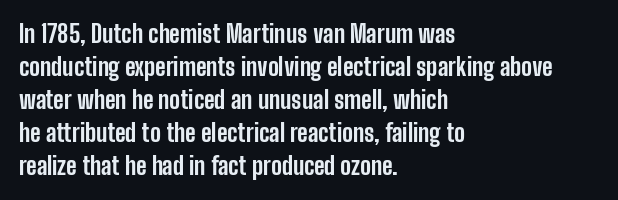
The tracking reads as untouched default to a designer's eye. Check the space under the baseline: it is left empty. The letters stand straight up with perfectly vertical stems. Each line starts at the same left margin while the right side varies. Weight check: bold — yes, fully. These lines sit exactly where default settings would place them.
